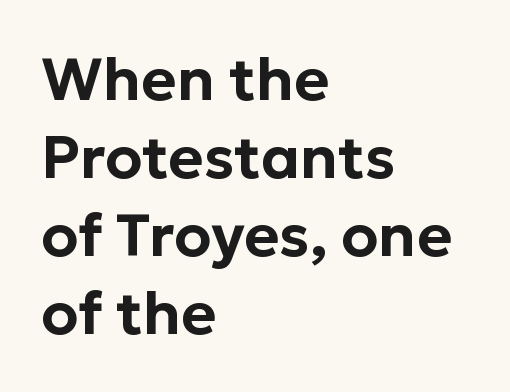
{"serif": "no", "italic": "no", "width": "normal", "stroke_contrast": "low", "x_height": "medium", "monospaced": "no", "underline": "no", "align": "left", "line_spacing": "normal", "line_spacing_ratio": 1.3, "letter_spacing": "normal", "letter_spacing_em": 0.0, "glyph_px": 60}
